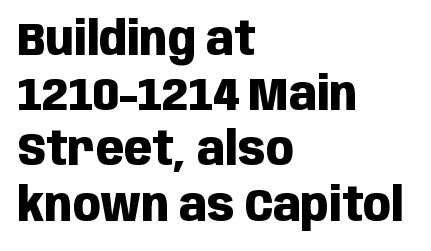
Q: Is the text bold? A: Yes.
Q: Is the text italic (slanted)? A: No, it is upright.
Q: Is the typeface a serif or a sans-serif typeface? A: Sans-serif.
Q: Is the text underlined? A: No.
Q: How is the paragraph aligned? A: Left-aligned.
Q: Is the spacing between letters normal or unusually wide? A: Normal.
Q: Width (condensed, normal, or wide)? A: Condensed.
Q: Stroke contrast? A: Low.
Q: x-height? A: Large.
Q: Monospaced? A: No.
